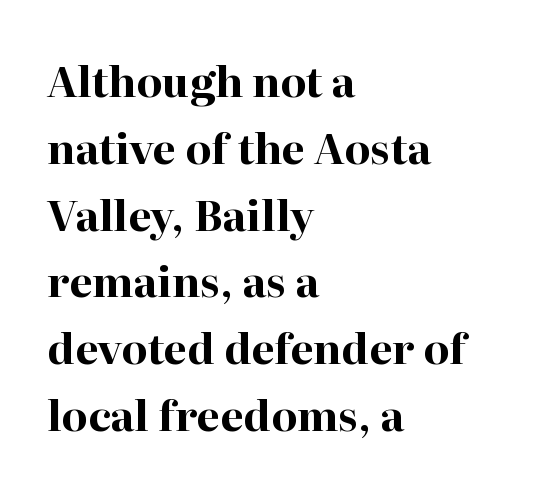
The image shows 42 px bold serif type, upright; set left-aligned, normal line spacing (1.59x), normal letter spacing, not underlined; high stroke contrast and a medium x-height.
